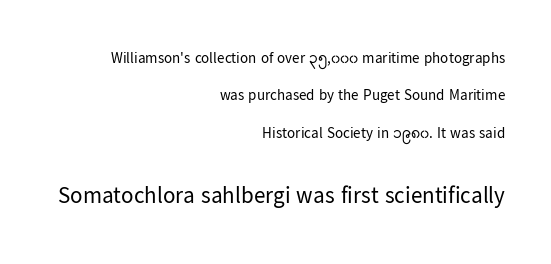
{"italic": "no", "bold": "no", "underline": "no", "align": "right", "line_spacing": "loose", "line_spacing_ratio": 2.5, "letter_spacing": "normal", "letter_spacing_em": 0.0, "larger_block": "second", "size_ratio": 1.53, "glyph_px": 23}
